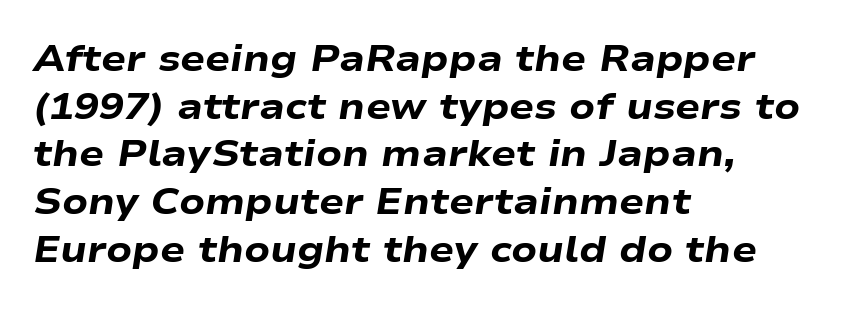
The image shows 37 px heavy, wide type, italic (leaning right); set left-aligned, normal line spacing (1.29x), normal letter spacing, not underlined; low stroke contrast and a medium x-height.
